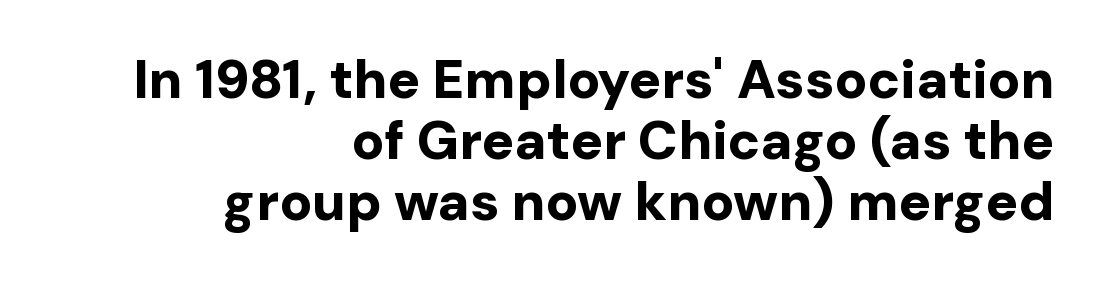
{"serif": "no", "italic": "no", "bold": "yes", "weight": "bold", "width": "normal", "stroke_contrast": "low", "x_height": "medium", "monospaced": "no", "underline": "no", "align": "right", "line_spacing": "tight", "line_spacing_ratio": 1.13, "letter_spacing": "normal", "letter_spacing_em": 0.0, "glyph_px": 54}
